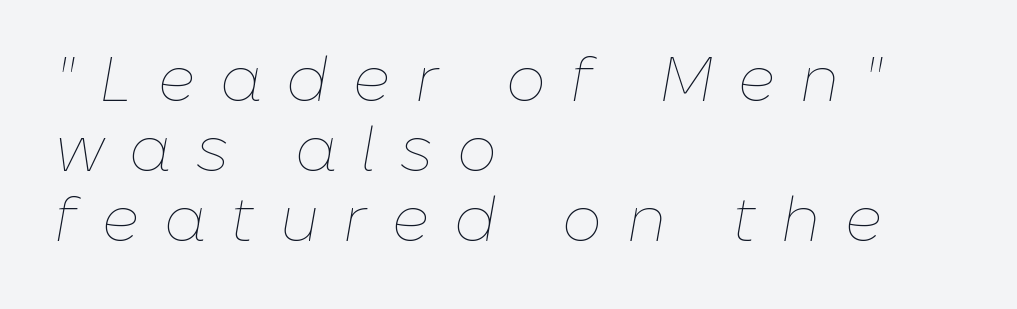
The image shows 63 px thin type, italic (leaning right); set left-aligned, tight line spacing (1.11x), unusually wide letter spacing (+0.39 em), not underlined; low stroke contrast and a medium x-height.
